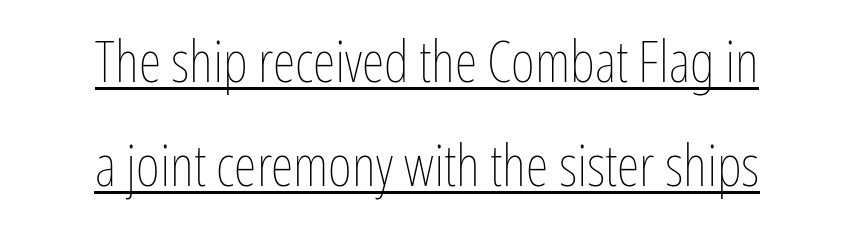
Q: Is the text bold? A: No.
Q: Is the text italic (slanted)? A: No, it is upright.
Q: Is the text underlined? A: Yes.
Q: How is the paragraph aligned? A: Centered.
Q: Is the spacing between letters normal or unusually wide? A: Normal.
Q: Width (condensed, normal, or wide)? A: Condensed.
Q: Stroke contrast? A: Low.
Q: x-height? A: Medium.
Q: Monospaced? A: No.
